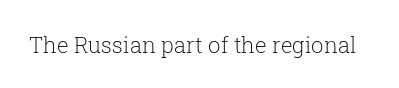
Q: Is the text bold? A: No.
Q: Is the text italic (slanted)? A: No, it is upright.
Q: Is the text underlined? A: No.
Q: Is the spacing between letters normal or unusually wide? A: Normal.
